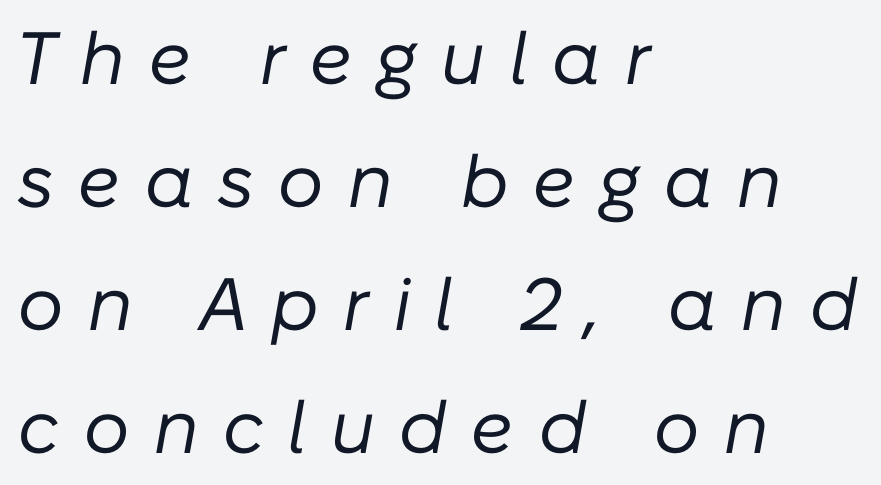
Q: Is the text bold? A: No.
Q: Is the text italic (slanted)? A: Yes, it leans right by about 10 degrees.
Q: Is the text underlined? A: No.
Q: How is the paragraph aligned? A: Left-aligned.
Q: Is the spacing between letters normal or unusually wide? A: Unusually wide.
Q: Is the spacing between lines tight, normal or loose? A: Normal.
Q: Width (condensed, normal, or wide)? A: Normal.
Q: Stroke contrast? A: Low.
Q: x-height? A: Medium.
Q: Monospaced? A: No.
